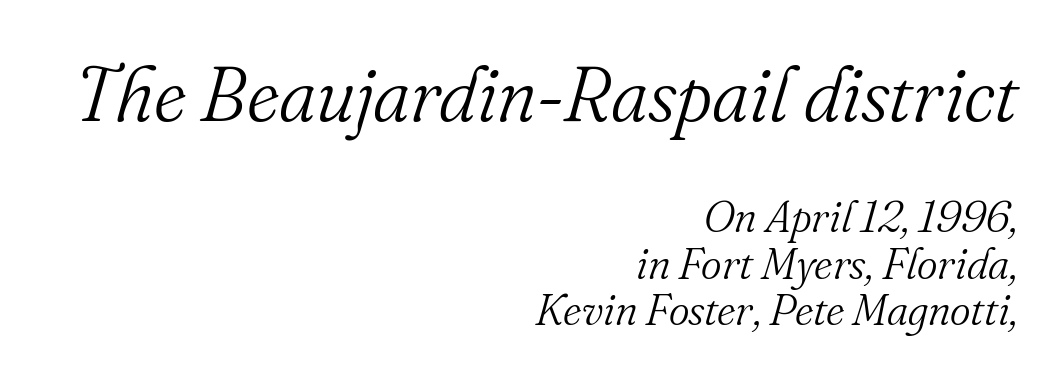
Clear beneath every line of the passage. A typesetter would call this proportional, since set widths differ per character. Small tapered or slab feet sit at the stroke ends, so this counts as serif. Whoever set this chose condensed vertical rhythm over breathing room.
